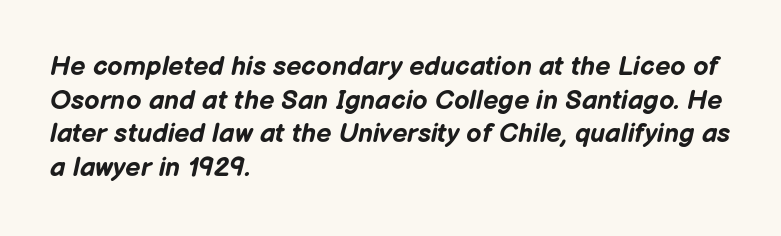
The words here are not underlined. The face used here has a pronounced slope to its letters. Standard letterfit; no display-style spreading of the glyphs. The setting favours the left margin, as ordinary paragraphs usually do. Honestly, the row spacing looks completely unremarkable.
